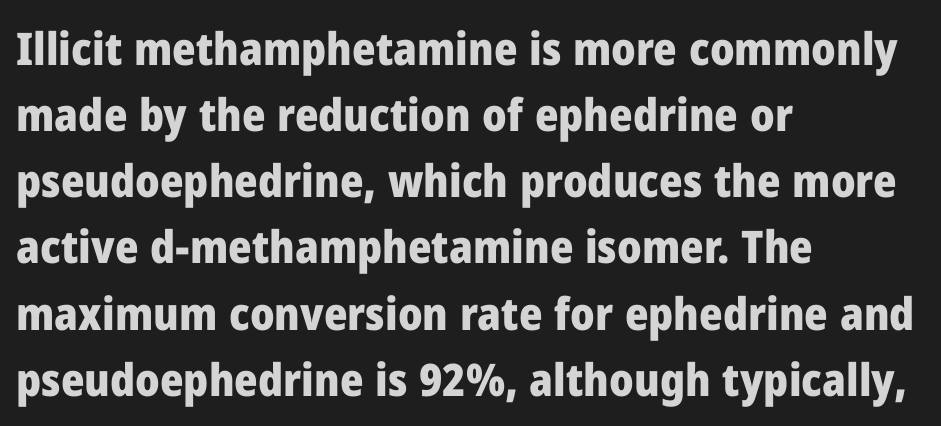
{"serif": "no", "italic": "no", "bold": "yes", "weight": "heavy", "width": "normal", "stroke_contrast": "low", "x_height": "medium", "monospaced": "no", "underline": "no", "align": "left", "line_spacing": "normal", "line_spacing_ratio": 1.47, "letter_spacing": "normal", "letter_spacing_em": 0.0, "glyph_px": 45}
